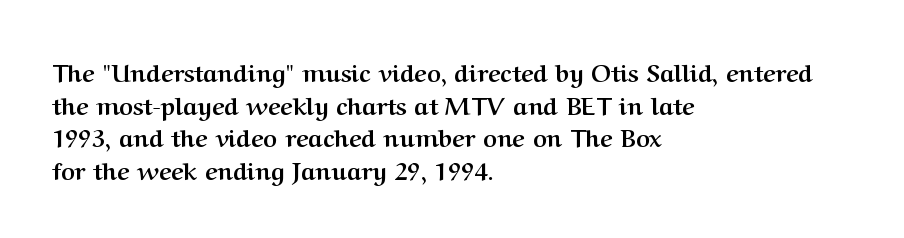
{"italic": "no", "bold": "yes", "underline": "no", "align": "left", "line_spacing": "normal", "line_spacing_ratio": 1.36, "letter_spacing": "normal", "letter_spacing_em": 0.0, "glyph_px": 24}
